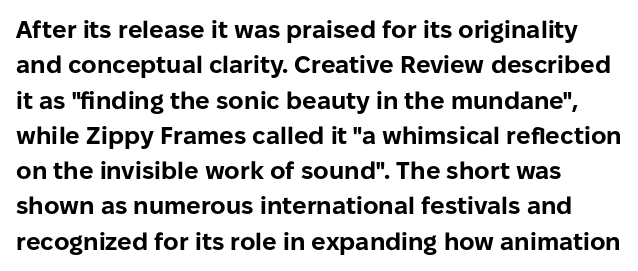
{"italic": "no", "bold": "yes", "underline": "no", "line_spacing": "normal", "line_spacing_ratio": 1.47, "letter_spacing": "normal", "letter_spacing_em": 0.0, "glyph_px": 24}
